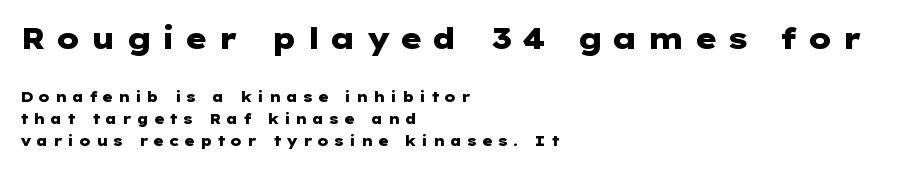
Vertically, the passage feels balanced, rows spaced as you'd expect. A student would notice the top passage is typeset larger than what follows. The glyphs are unaccompanied by any horizontal stroke below them. Thick stems and heavy bowls — unmistakably bold. You can tell from the bare stems that sans-serif type was used.
